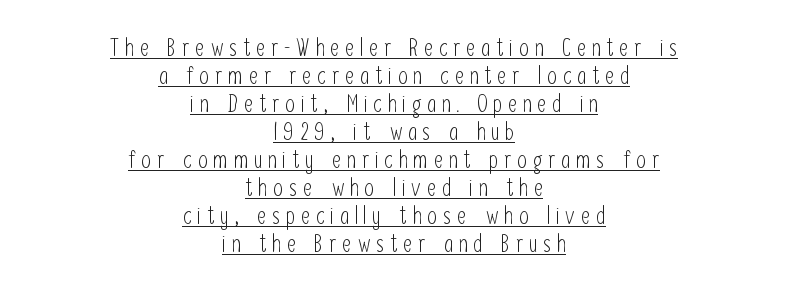
A baseline rule has been typeset under these characters. Style check: upright. Glyph-to-glyph distance is far greater than everyday printed text. Is the block centered? Yes — each line is placed symmetrically about the middle.
